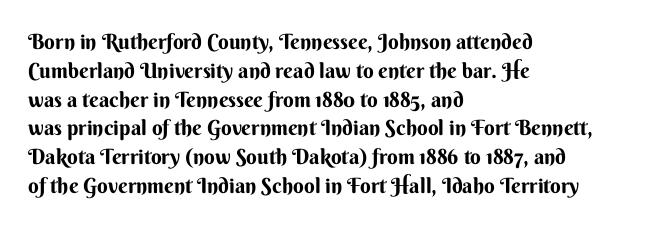
Q: Is the text bold? A: Yes.
Q: Is the text italic (slanted)? A: No, it is upright.
Q: Is the text underlined? A: No.
Q: How is the paragraph aligned? A: Left-aligned.
Q: Is the spacing between letters normal or unusually wide? A: Normal.
Q: Is the spacing between lines tight, normal or loose? A: Normal.
